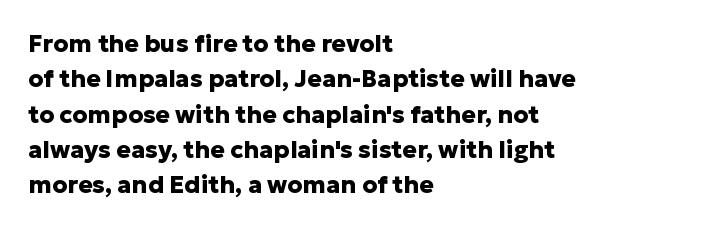
{"italic": "no", "bold": "yes", "underline": "no", "align": "left", "line_spacing": "normal", "line_spacing_ratio": 1.47, "letter_spacing": "normal", "letter_spacing_em": 0.0, "glyph_px": 24}
